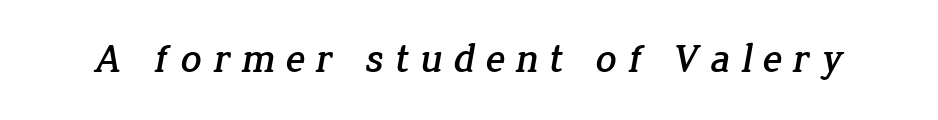
The type is letterspaced generously, with wide tracking. Serifs: yes, visible at the terminals of the letterforms. Do the characters align in a grid? No, the font is proportional. Anything drawn beneath the words? Only blank space.
